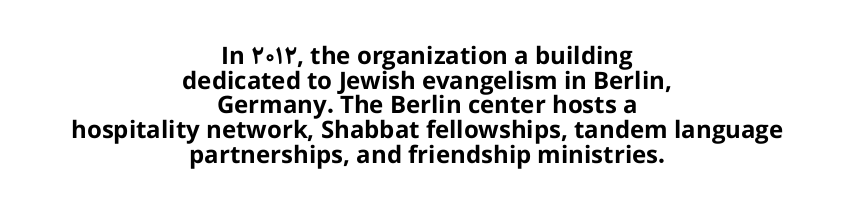
{"italic": "no", "bold": "yes", "underline": "no", "align": "center", "line_spacing": "tight", "line_spacing_ratio": 1.03, "letter_spacing": "normal", "letter_spacing_em": 0.0, "glyph_px": 24}
